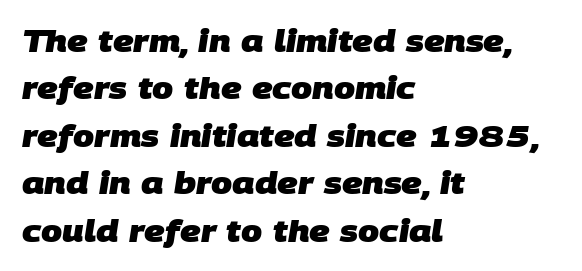
{"serif": "no", "bold": "yes", "weight": "heavy", "width": "normal", "stroke_contrast": "low", "x_height": "large", "monospaced": "no", "underline": "no", "align": "left", "line_spacing": "normal", "line_spacing_ratio": 1.58, "letter_spacing": "normal", "letter_spacing_em": 0.0, "glyph_px": 30}
